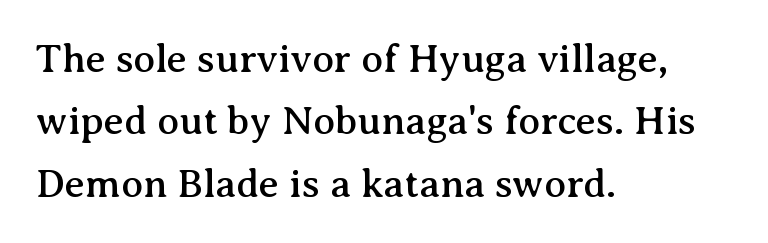
{"serif": "yes", "italic": "no", "width": "normal", "stroke_contrast": "medium", "x_height": "medium", "monospaced": "no", "underline": "no", "align": "left", "line_spacing": "normal", "line_spacing_ratio": 1.56, "letter_spacing": "normal", "letter_spacing_em": 0.0, "glyph_px": 40}
